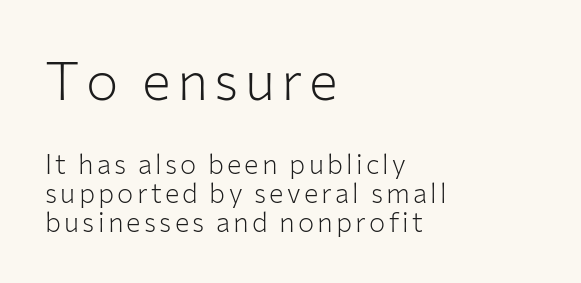
You could not count columns in this text — the font is proportionally spaced. The rendering shows plain stroke endings on the letterforms — a sans-serif design. The weight would be labelled regular, book, light, or lighter still. Characters remain perfectly vertical along every line. Leftover space on each line is placed entirely after the last word.
